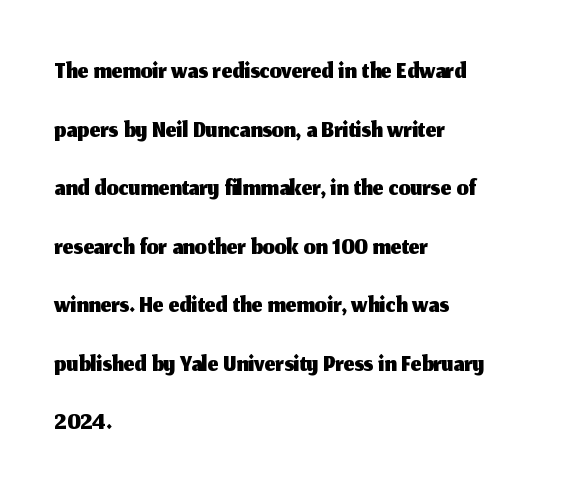
{"serif": "no", "italic": "no", "width": "normal", "stroke_contrast": "medium", "x_height": "medium", "monospaced": "no", "underline": "no", "align": "left", "line_spacing": "normal", "line_spacing_ratio": 1.54, "letter_spacing": "normal", "letter_spacing_em": 0.0, "glyph_px": 38}
